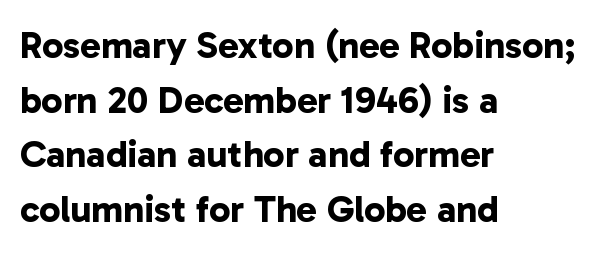
Q: Is the text bold? A: Yes.
Q: Is the typeface a serif or a sans-serif typeface? A: Sans-serif.
Q: Is the text underlined? A: No.
Q: How is the paragraph aligned? A: Left-aligned.
Q: Is the spacing between letters normal or unusually wide? A: Normal.
Q: Is the spacing between lines tight, normal or loose? A: Normal.
Q: Width (condensed, normal, or wide)? A: Normal.
Q: Stroke contrast? A: Low.
Q: x-height? A: Medium.
Q: Monospaced? A: No.
